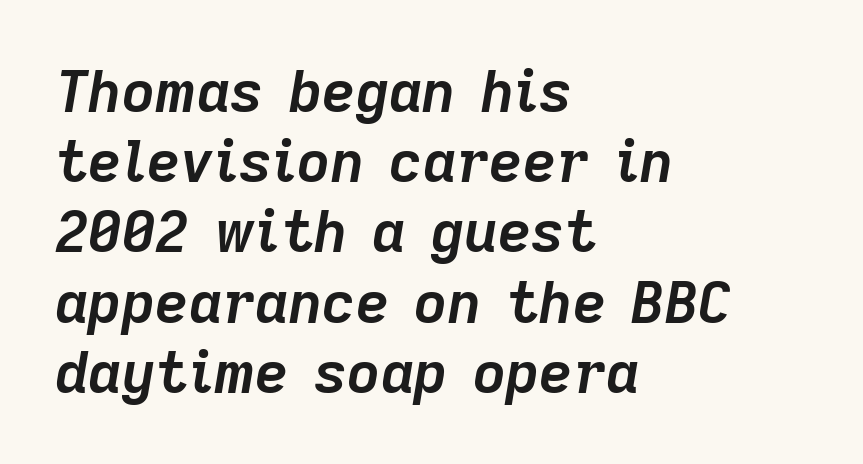
Q: Is the text bold? A: Yes.
Q: Is the text italic (slanted)? A: Yes, it leans right by about 9 degrees.
Q: Is the text underlined? A: No.
Q: How is the paragraph aligned? A: Left-aligned.
Q: Is the spacing between letters normal or unusually wide? A: Normal.
Q: Width (condensed, normal, or wide)? A: Normal.
Q: Stroke contrast? A: Low.
Q: x-height? A: Medium.
Q: Monospaced? A: No.
